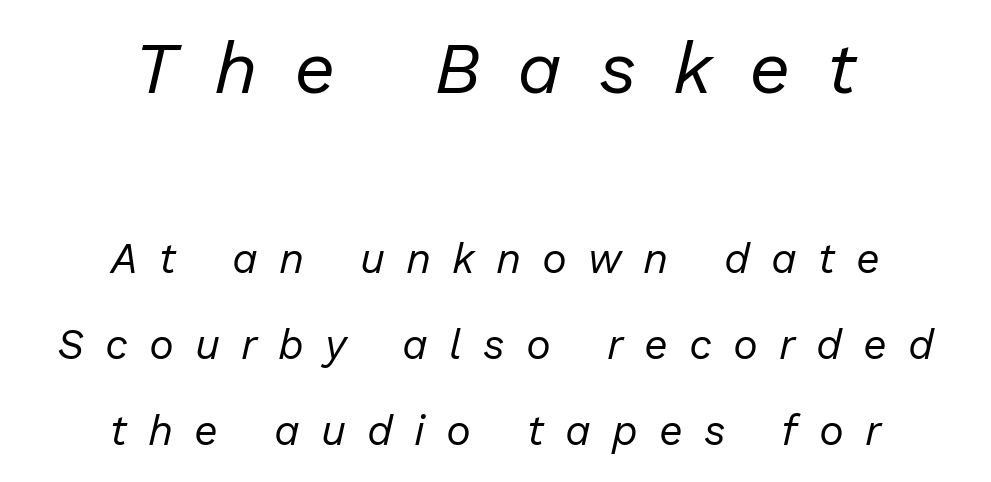
Just letters on the line, the space beneath them empty. Character size in the leading block exceeds that of the trailing block. The leading is generous, giving the passage an open texture. The rendering positions every line midway between the sides. Tracking value appears strongly positive — letters spread wide.
